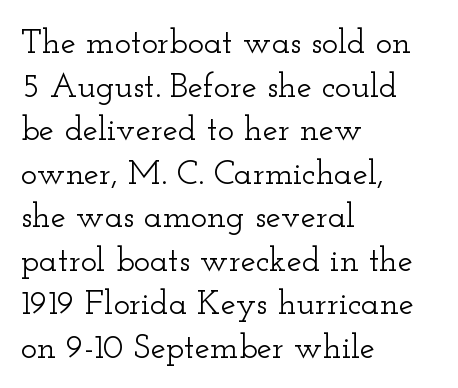
{"serif": "yes", "italic": "no", "width": "wide", "stroke_contrast": "low", "x_height": "small", "monospaced": "no", "underline": "no", "align": "left", "line_spacing": "normal", "line_spacing_ratio": 1.28, "letter_spacing": "normal", "letter_spacing_em": 0.0, "glyph_px": 34}
